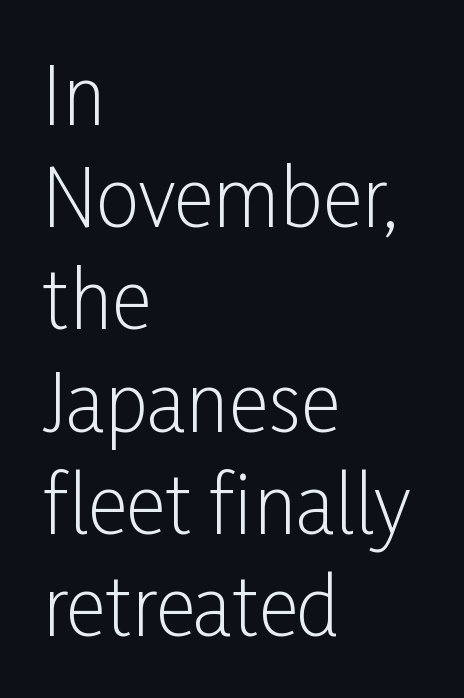
{"serif": "no", "italic": "no", "bold": "no", "weight": "light", "width": "condensed", "stroke_contrast": "low", "x_height": "medium", "monospaced": "no", "underline": "no", "align": "left", "line_spacing": "normal", "line_spacing_ratio": 1.31, "letter_spacing": "normal", "letter_spacing_em": 0.0, "glyph_px": 78}
